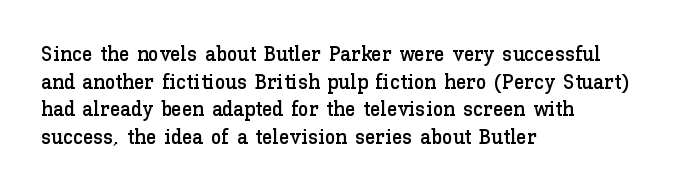
{"italic": "no", "underline": "no", "align": "left", "line_spacing": "normal", "line_spacing_ratio": 1.31, "letter_spacing": "normal", "letter_spacing_em": 0.0, "glyph_px": 21}
